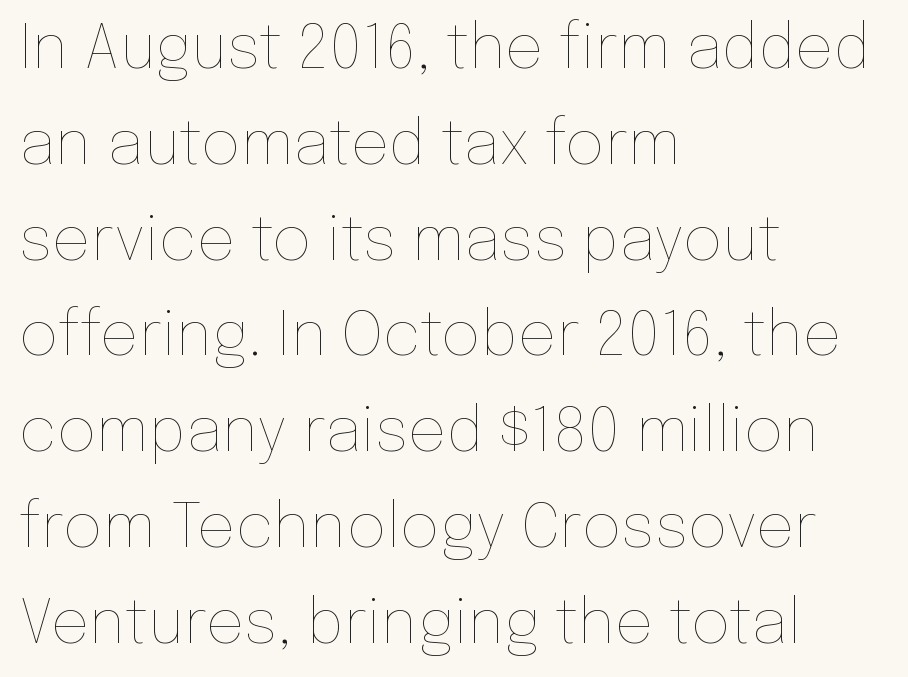
{"italic": "no", "bold": "no", "weight": "thin", "width": "normal", "stroke_contrast": "low", "x_height": "medium", "monospaced": "no", "underline": "no", "align": "left", "line_spacing": "normal", "line_spacing_ratio": 1.57, "letter_spacing": "normal", "letter_spacing_em": 0.0, "glyph_px": 61}
